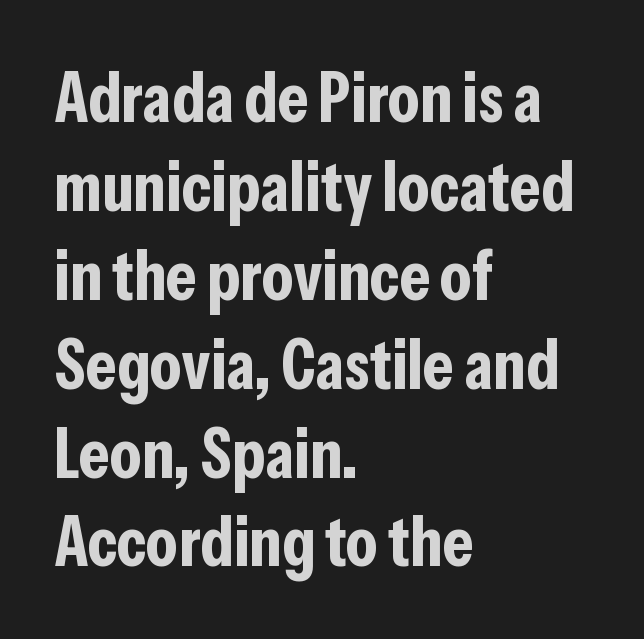
{"serif": "no", "italic": "no", "bold": "yes", "weight": "bold", "width": "condensed", "stroke_contrast": "low", "x_height": "medium", "monospaced": "no", "underline": "no", "align": "left", "line_spacing": "normal", "line_spacing_ratio": 1.27, "letter_spacing": "normal", "letter_spacing_em": 0.0, "glyph_px": 70}
